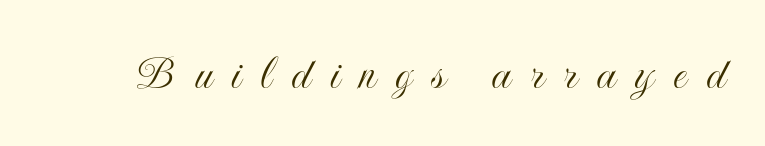
Check under the words: just untouched page. Letter spacing: wide. Note the varied advance widths — an 'i' is clearly narrower than an 'm'.
